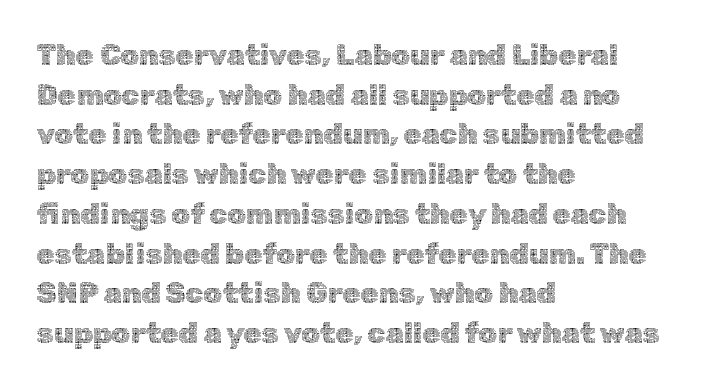
{"italic": "no", "bold": "no", "weight": "thin", "width": "normal", "x_height": "medium", "monospaced": "no", "underline": "no", "align": "left", "line_spacing": "normal", "line_spacing_ratio": 1.37, "letter_spacing": "normal", "letter_spacing_em": 0.0, "glyph_px": 29}
